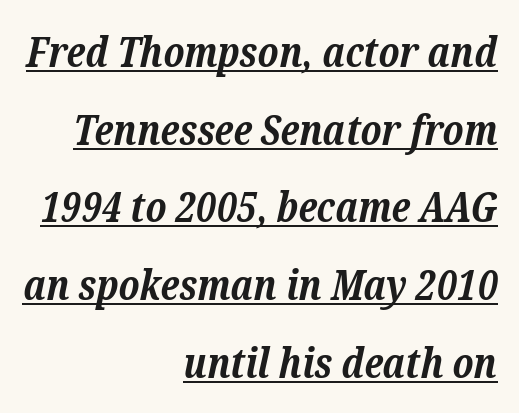
{"serif": "yes", "italic": "yes", "lean": "right", "slant_degrees": 12, "bold": "yes", "weight": "bold", "width": "normal", "stroke_contrast": "low", "x_height": "medium", "monospaced": "no", "underline": "yes", "align": "right", "line_spacing_ratio": 1.85, "letter_spacing": "normal", "letter_spacing_em": 0.0, "glyph_px": 42}
